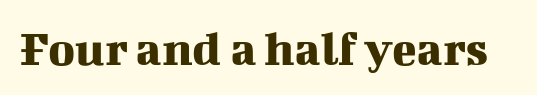
Stroke terminals: seriffed. Check under the words: just untouched page. The letterforms sit shoulder to shoulder at normal distance. Style check: upright. The letters advance in unequal steps, a hallmark of proportional type.
